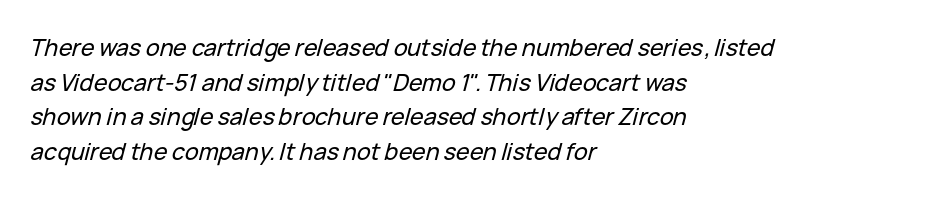
Q: Is the text italic (slanted)? A: Yes, it leans right by about 15 degrees.
Q: Is the text underlined? A: No.
Q: How is the paragraph aligned? A: Left-aligned.
Q: Is the spacing between letters normal or unusually wide? A: Normal.
Q: Is the spacing between lines tight, normal or loose? A: Normal.
